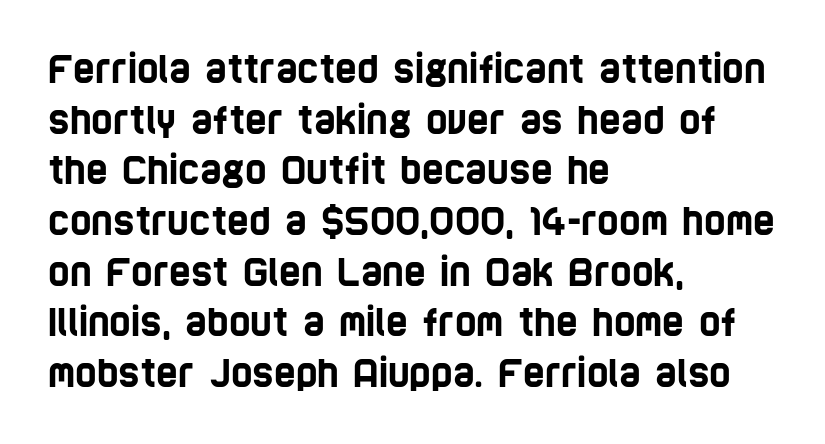
{"serif": "no", "width": "condensed", "stroke_contrast": "low", "x_height": "large", "monospaced": "no", "underline": "no", "align": "left", "line_spacing": "normal", "line_spacing_ratio": 1.37, "letter_spacing": "normal", "letter_spacing_em": 0.0, "glyph_px": 37}
